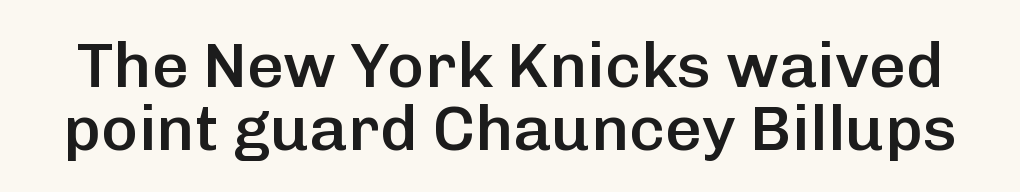
Q: Is the text bold? A: Semi-bold.
Q: Is the text italic (slanted)? A: No, it is upright.
Q: Is the typeface a serif or a sans-serif typeface? A: Sans-serif.
Q: Is the text underlined? A: No.
Q: Is the spacing between letters normal or unusually wide? A: Normal.
Q: Is the spacing between lines tight, normal or loose? A: Tight.
Q: Width (condensed, normal, or wide)? A: Normal.
Q: Stroke contrast? A: Low.
Q: x-height? A: Medium.
Q: Monospaced? A: No.
